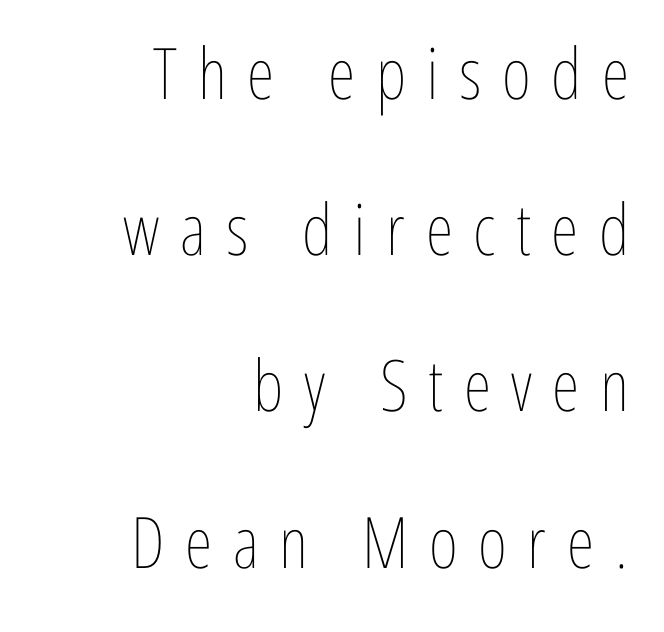
{"italic": "no", "bold": "no", "weight": "thin", "width": "condensed", "stroke_contrast": "low", "x_height": "medium", "monospaced": "no", "underline": "no", "align": "right", "line_spacing": "loose", "line_spacing_ratio": 2.2, "letter_spacing": "wide", "letter_spacing_em": 0.29, "glyph_px": 71}
